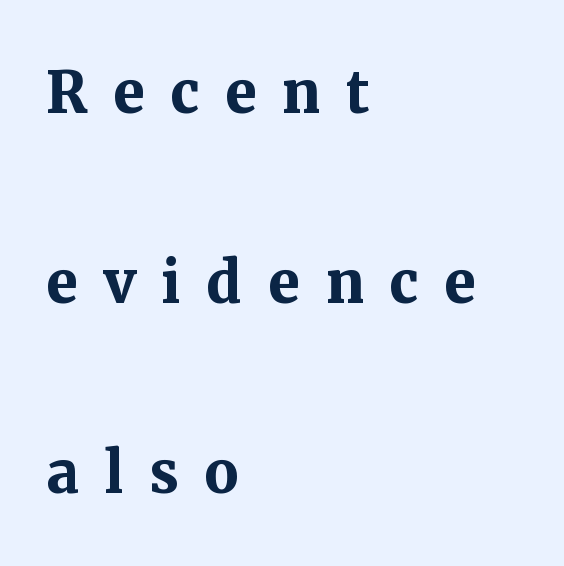
Weight: bold. The lines are quadded left. Italic: no, the glyphs are upright roman. Are there feet on the stems? There are — it's a serif. Baseline-to-baseline distance is far greater than the letter height.
